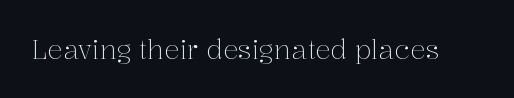
Q: Is the text bold? A: No.
Q: Is the text italic (slanted)? A: No, it is upright.
Q: Is the text underlined? A: No.
Q: Is the spacing between letters normal or unusually wide? A: Normal.
